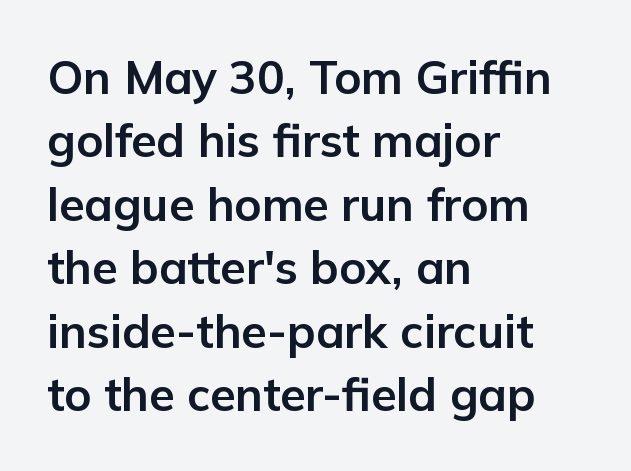
Q: Is the text bold? A: Yes.
Q: Is the text italic (slanted)? A: No, it is upright.
Q: Is the typeface a serif or a sans-serif typeface? A: Sans-serif.
Q: Is the text underlined? A: No.
Q: How is the paragraph aligned? A: Left-aligned.
Q: Is the spacing between letters normal or unusually wide? A: Normal.
Q: Is the spacing between lines tight, normal or loose? A: Normal.
Q: Width (condensed, normal, or wide)? A: Normal.
Q: Stroke contrast? A: Low.
Q: x-height? A: Medium.
Q: Monospaced? A: No.
